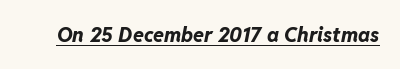
These lines carry a lot of weight — the face is fully bold. Posture: slanted. Letter spacing: default. Descenders here cross a horizontal rule under the line.
